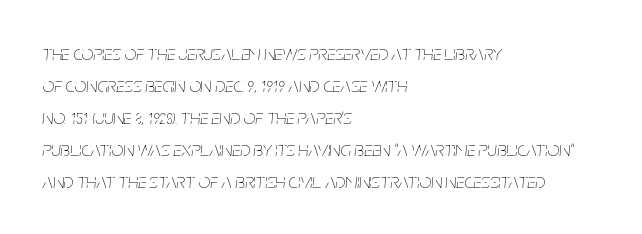
Q: Is the text bold? A: No.
Q: Is the text italic (slanted)? A: Yes, it leans right by about 5 degrees.
Q: Is the text underlined? A: No.
Q: How is the paragraph aligned? A: Left-aligned.
Q: Is the spacing between letters normal or unusually wide? A: Normal.
Q: Is the spacing between lines tight, normal or loose? A: Normal.
